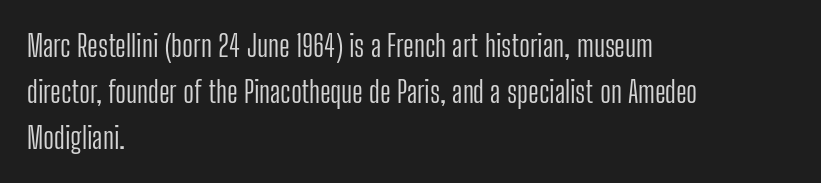
Q: Is the text bold? A: No.
Q: Is the text italic (slanted)? A: No, it is upright.
Q: Is the typeface a serif or a sans-serif typeface? A: Sans-serif.
Q: Is the text underlined? A: No.
Q: How is the paragraph aligned? A: Left-aligned.
Q: Is the spacing between letters normal or unusually wide? A: Normal.
Q: Is the spacing between lines tight, normal or loose? A: Normal.
Q: Width (condensed, normal, or wide)? A: Condensed.
Q: Stroke contrast? A: Low.
Q: x-height? A: Medium.
Q: Monospaced? A: No.
